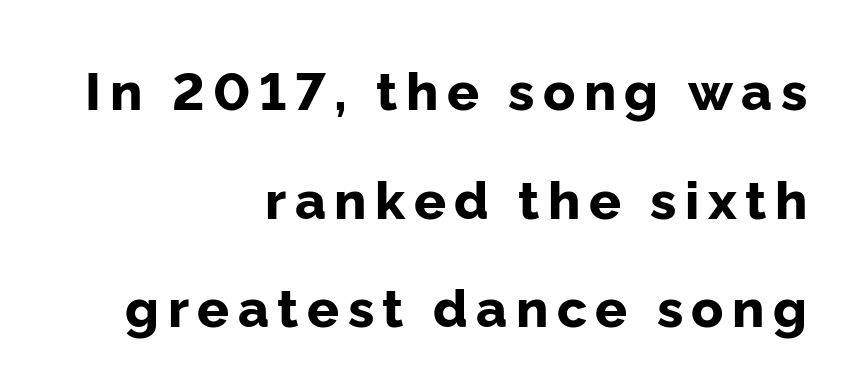
The image shows 53 px bold sans-serif type, upright; set right-aligned, loose line spacing (2.05x), not underlined; low stroke contrast and a medium x-height.
